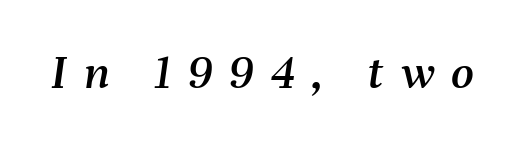
Note the varied advance widths — an 'i' is clearly narrower than an 'm'. These lines have a slow, spaced-out rhythm from letter to letter. This is oblique type, the kind used for emphasis or titles. Decoration check: the copy has no underline.
